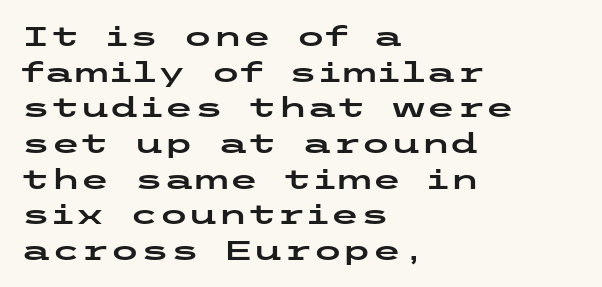
{"italic": "no", "underline": "no", "align": "left", "line_spacing": "normal", "line_spacing_ratio": 1.32, "letter_spacing": "normal", "letter_spacing_em": 0.0, "glyph_px": 27}
